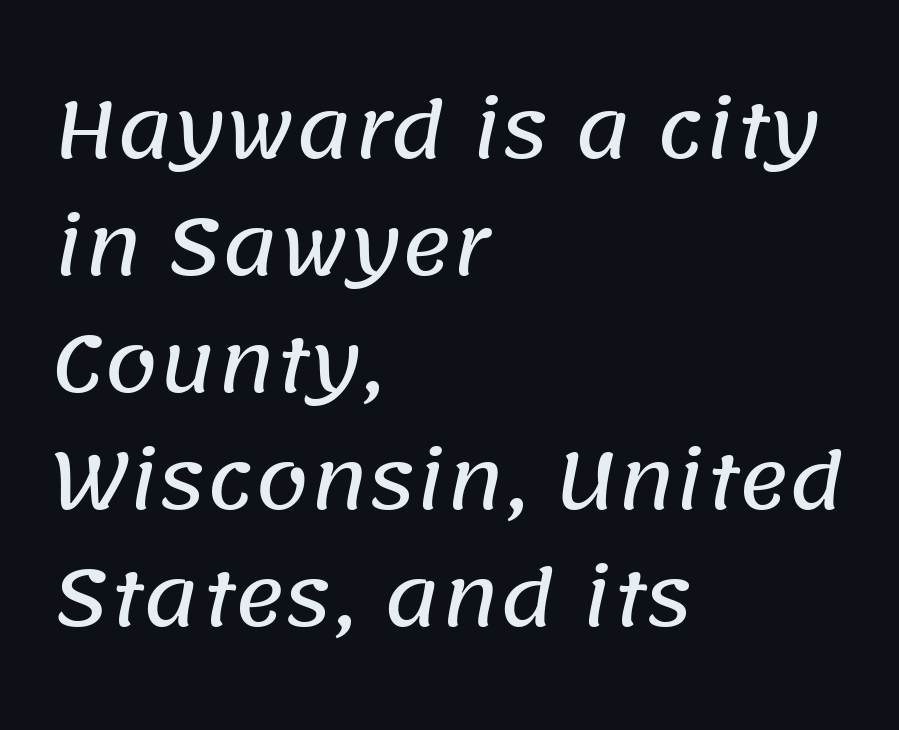
The image shows 77 px sans-serif type; set left-aligned, normal line spacing (1.52x), normal letter spacing, not underlined; low stroke contrast and a large x-height.
